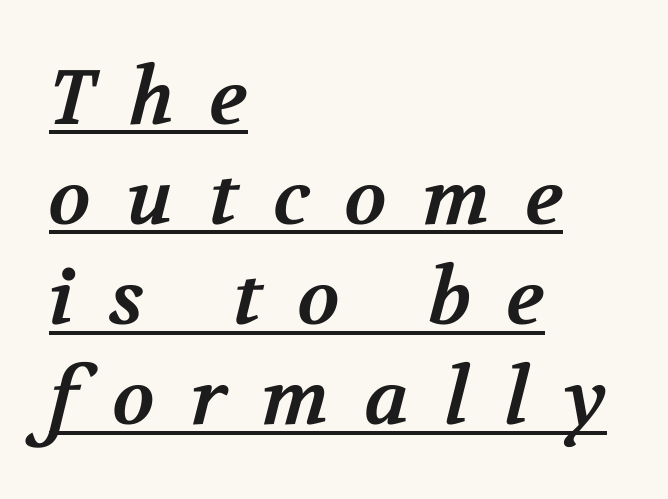
The image shows 77 px bold serif type; set left-aligned, normal line spacing (1.3x), unusually wide letter spacing (+0.46 em), underlined; medium stroke contrast and a medium x-height.
